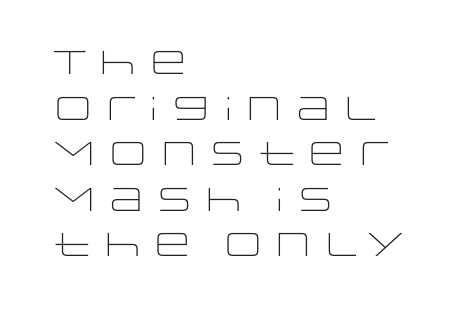
Ascenders rise straight up at ninety degrees. Is the letter spacing exaggerated? No — it looks like the ordinary default. Quick note: underline off. A light-to-regular cut is what we see here. You could not count columns in this text — the font is proportionally spaced.
